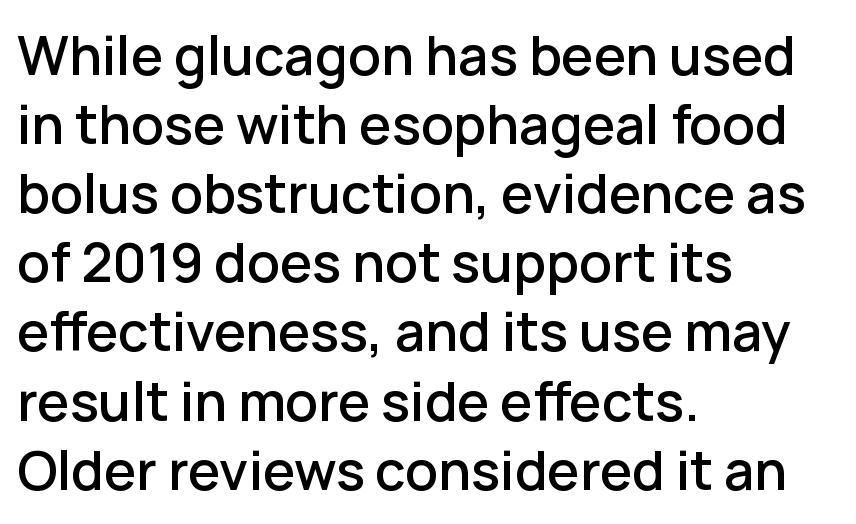
One-word summary of the alignment: left. Do the characters align in a grid? No, the font is proportional. Honestly, the row spacing looks completely unremarkable. This rendering employs a face without finishing strokes, i.e., a sans-serif. Check the space under the baseline: it is left empty. The specimen reads as upright at a glance.
